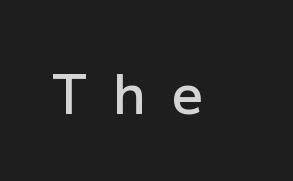
Bare-footed words on every line. Tracking value appears strongly positive — letters spread wide. Posture: upright roman. A sans-serif font was chosen for this passage. Is the type bold? Partly — it's a semibold, heavier than regular but not fully bold. The face used here is proportionally spaced, like ordinary book or web type.
